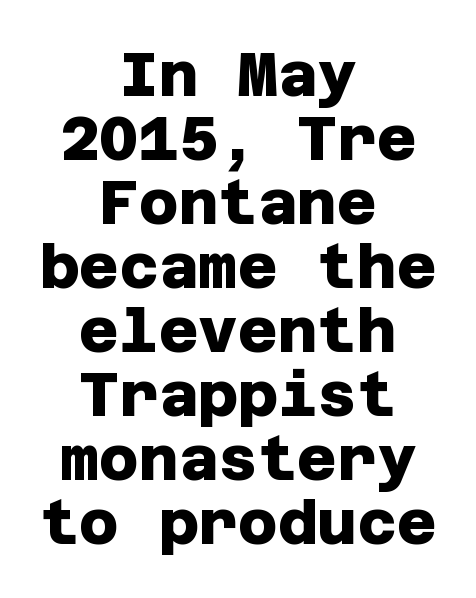
The image shows 61 px heavy sans-serif type; set centered, tight line spacing (1.05x), normal letter spacing, not underlined; low stroke contrast and a large x-height.
